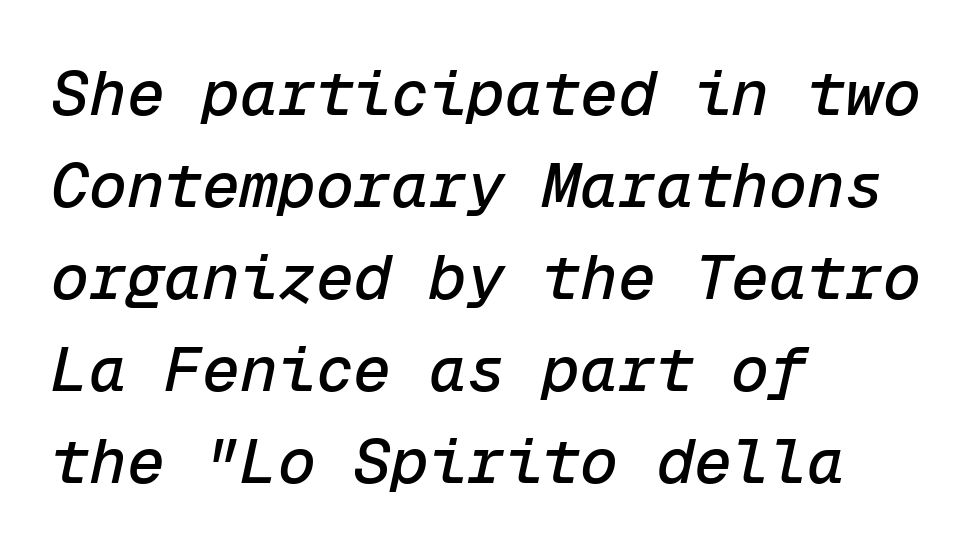
In terms of letterspacing, this is plain default setting. If you drew a line through each stem, it would be angled. Type without underlining. Vertically, the passage feels balanced, rows spaced as you'd expect.
